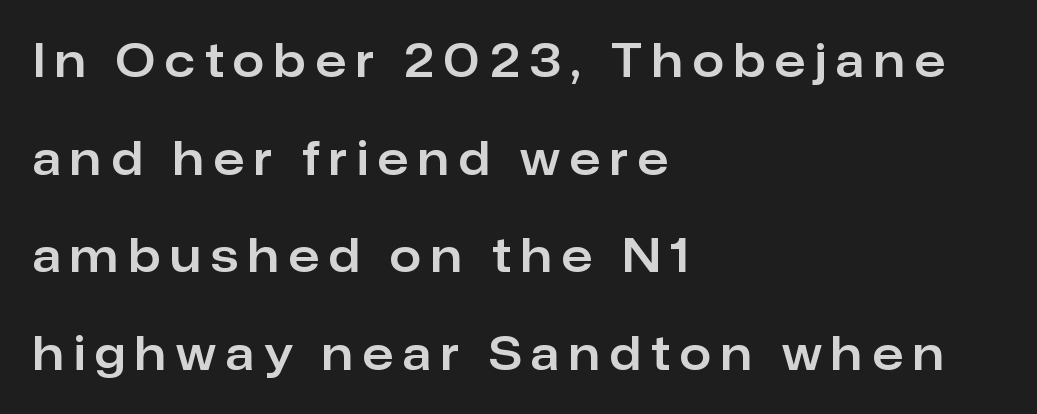
The image shows 45 px sans-serif type, upright; set left-aligned, loose line spacing (2.17x), unusually wide letter spacing (+0.22 em), not underlined; low stroke contrast and a medium x-height.
